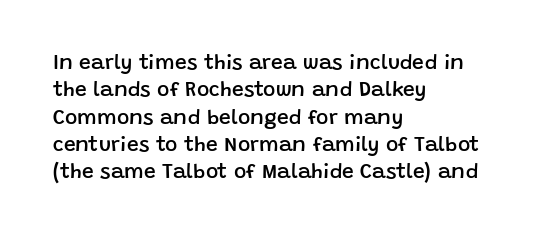
{"italic": "no", "bold": "semi", "underline": "no", "align": "left", "line_spacing": "normal", "line_spacing_ratio": 1.3, "letter_spacing": "normal", "letter_spacing_em": 0.0, "glyph_px": 21}
